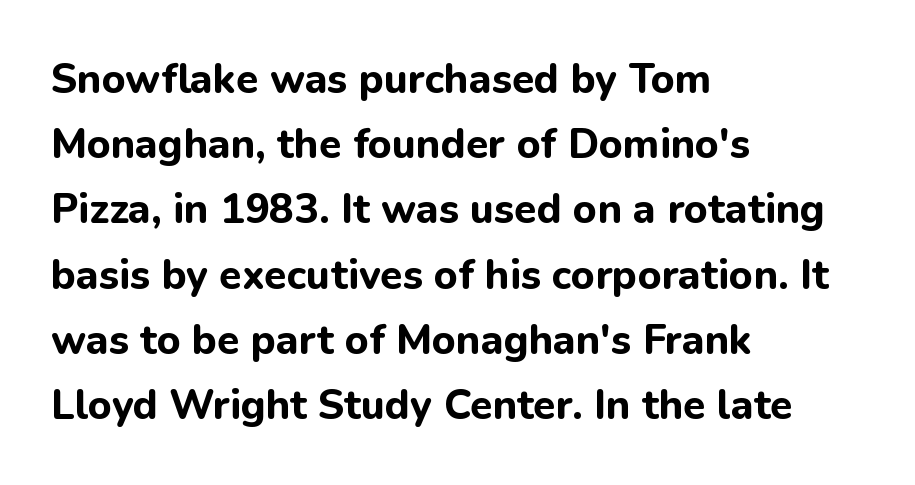
{"serif": "no", "italic": "no", "bold": "yes", "weight": "bold", "width": "normal", "stroke_contrast": "low", "x_height": "medium", "monospaced": "no", "underline": "no", "align": "left", "line_spacing": "normal", "line_spacing_ratio": 1.59, "letter_spacing": "normal", "letter_spacing_em": 0.0, "glyph_px": 41}
